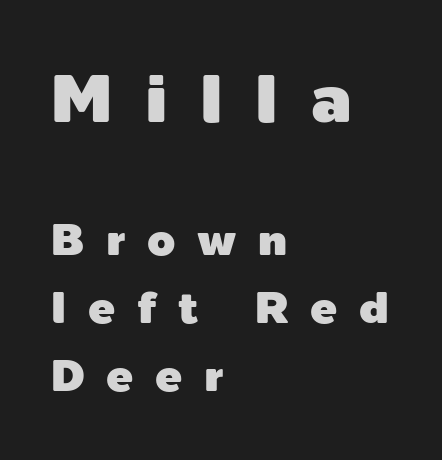
Look at the tracking — it's clearly loosened, letters drifting apart. Note the varied advance widths — an 'i' is clearly narrower than an 'm'. The space directly below the letters is spotless. Of the two passages, the one on top uses the larger point size. This sample is left-justified, so line endings fall wherever the words run out. A typesetter would mark this as roman, not italic.
